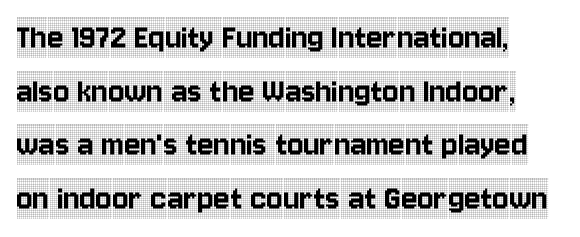
The image shows 38 px condensed serif type, upright; set normal line spacing (1.41x), normal letter spacing, not underlined; a large x-height.
